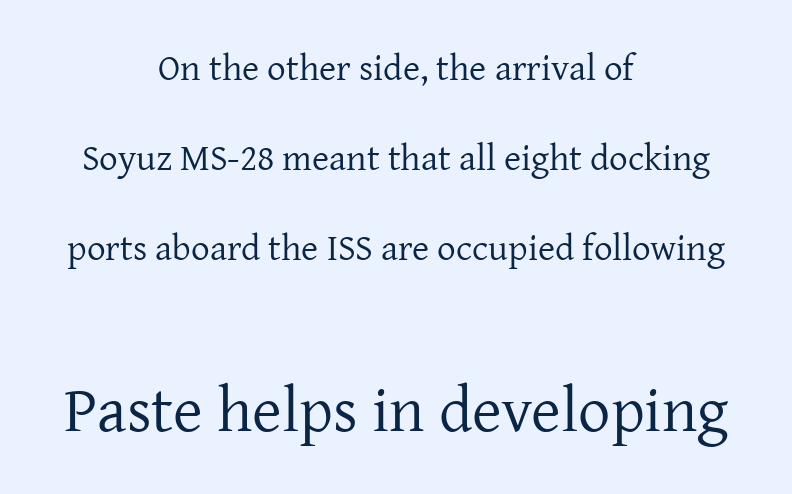
The image shows 64 px regular-weight serif type, upright; set centered, loose line spacing (2.43x), normal letter spacing, not underlined; the second (bottom) block is 1.73x larger; low stroke contrast and a medium x-height.
